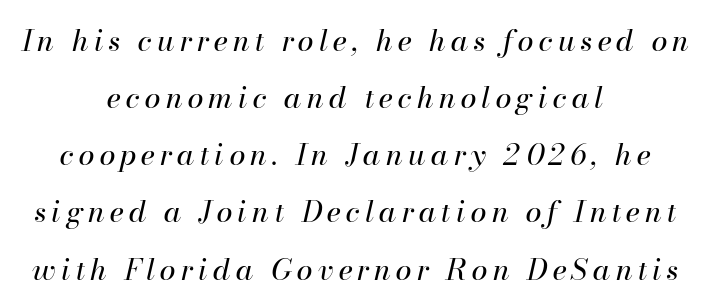
{"italic": "yes", "lean": "right", "slant_degrees": 13, "bold": "no", "weight": "regular", "width": "normal", "stroke_contrast": "high", "x_height": "small", "monospaced": "no", "underline": "no", "align": "center", "line_spacing": "loose", "line_spacing_ratio": 1.97, "glyph_px": 29}
